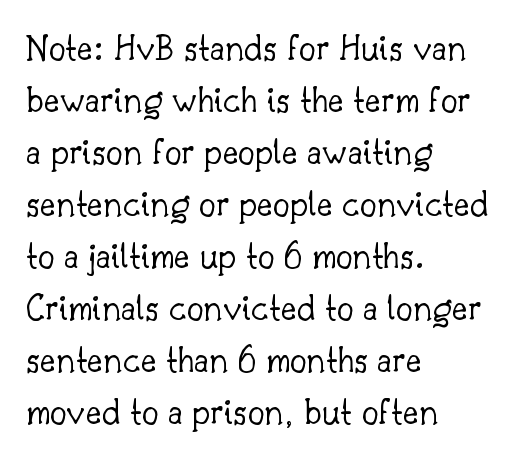
The image shows 38 px light type, upright; set left-aligned, normal line spacing (1.37x), normal letter spacing, not underlined; low stroke contrast and a small x-height.
